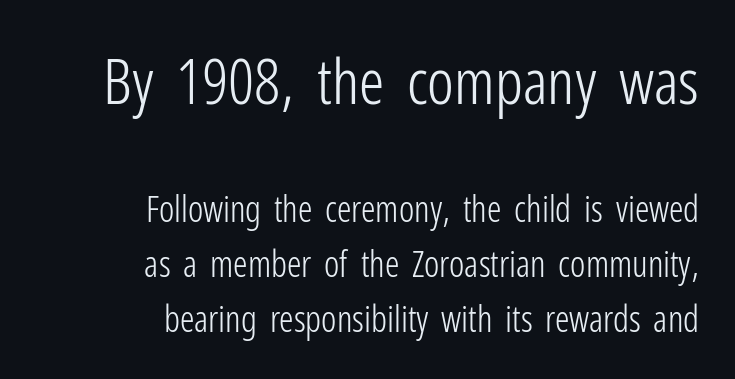
Glyph-to-glyph distance matches everyday printed text. Looks like regular typesetting: each glyph gets only the width it needs. One glance says typical: line gaps are just what's usual. Look at the bottom of the vertical strokes: they stop flat, with no serifs. Alignment: flush right.
